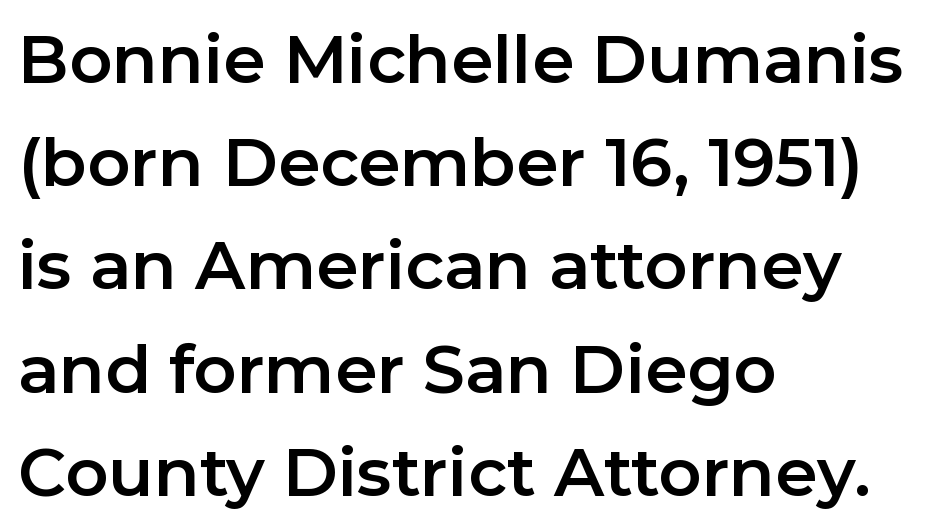
Q: Is the text italic (slanted)? A: No, it is upright.
Q: Is the typeface a serif or a sans-serif typeface? A: Sans-serif.
Q: Is the text underlined? A: No.
Q: How is the paragraph aligned? A: Left-aligned.
Q: Is the spacing between letters normal or unusually wide? A: Normal.
Q: Is the spacing between lines tight, normal or loose? A: Normal.
Q: Width (condensed, normal, or wide)? A: Normal.
Q: Stroke contrast? A: Low.
Q: x-height? A: Medium.
Q: Monospaced? A: No.
